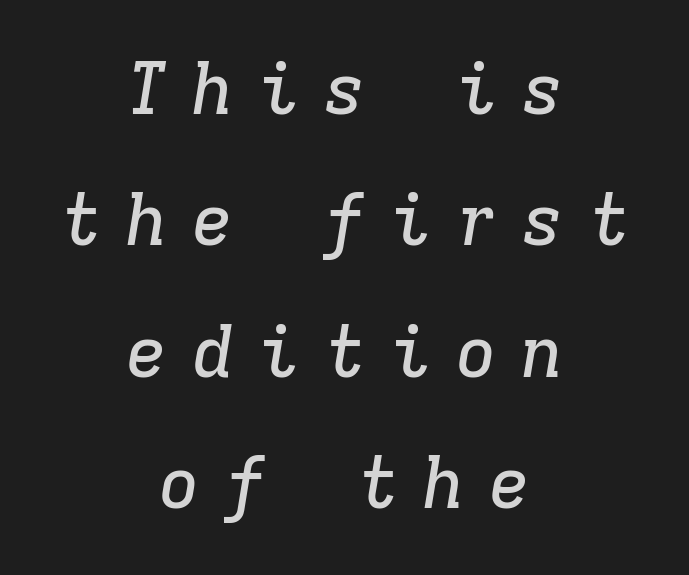
Italic? Definitely — the glyphs are oblique. Words appear elongated and porous because spacing is wide. The rendering positions every line midway between the sides. Stroke terminals: seriffed. Nobody drew a line under any word here. Note the uniform advance width — an 'i' takes as much space as an 'm'.
